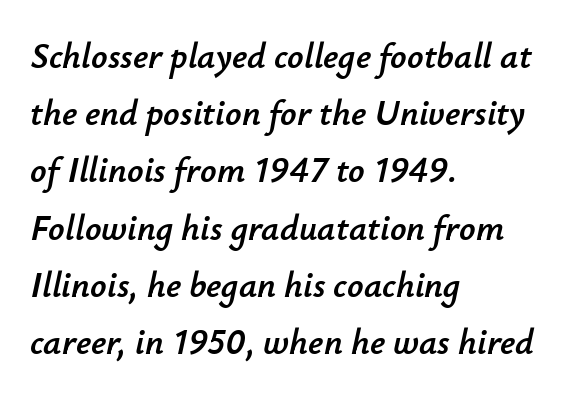
{"italic": "yes", "lean": "right", "slant_degrees": 12, "width": "normal", "stroke_contrast": "low", "x_height": "small", "monospaced": "no", "underline": "no", "align": "left", "line_spacing": "normal", "line_spacing_ratio": 1.59, "letter_spacing": "normal", "letter_spacing_em": 0.0, "glyph_px": 36}
